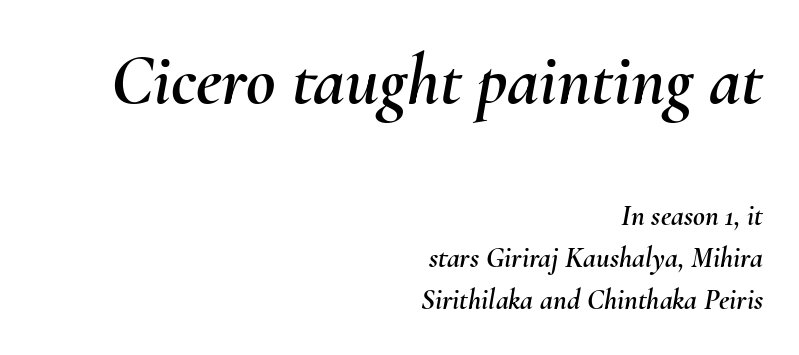
The image shows 72 px text type, italic (leaning right); set right-aligned, normal line spacing (1.45x), normal letter spacing, not underlined; the first (top) block is 2.48x larger; medium stroke contrast and a small x-height.
